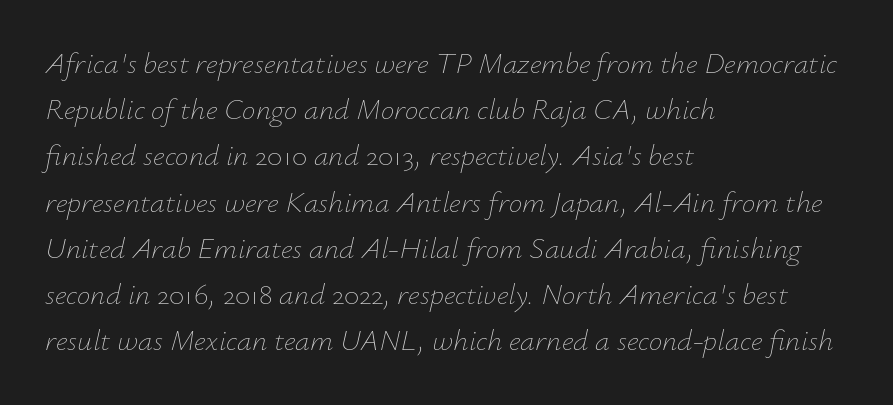
Q: Is the text bold? A: No.
Q: Is the text italic (slanted)? A: Yes, it leans right by about 12 degrees.
Q: Is the text underlined? A: No.
Q: How is the paragraph aligned? A: Left-aligned.
Q: Is the spacing between letters normal or unusually wide? A: Normal.
Q: Is the spacing between lines tight, normal or loose? A: Normal.
Q: Width (condensed, normal, or wide)? A: Normal.
Q: Stroke contrast? A: Low.
Q: x-height? A: Small.
Q: Monospaced? A: No.
